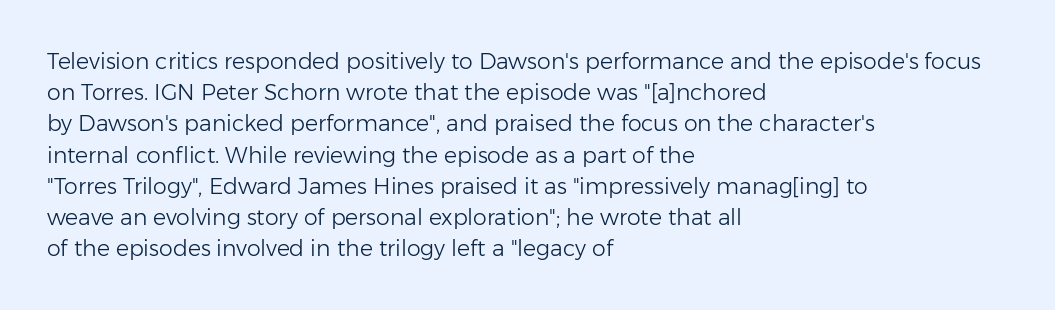
{"italic": "no", "bold": "no", "underline": "no", "align": "left", "line_spacing": "normal", "line_spacing_ratio": 1.42, "letter_spacing": "normal", "letter_spacing_em": 0.0, "glyph_px": 22}
